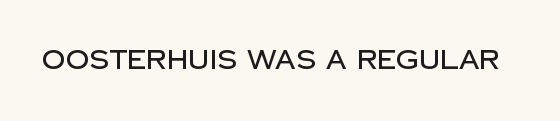
Is there any slant? The stems are plumb. Descenders are the only things crossing below the line. The line texture is even and compact thanks to regular tracking.
